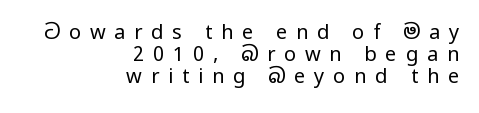
{"italic": "no", "bold": "no", "underline": "no", "align": "right", "line_spacing": "tight", "line_spacing_ratio": 1.11, "letter_spacing": "wide", "letter_spacing_em": 0.44, "glyph_px": 20}
